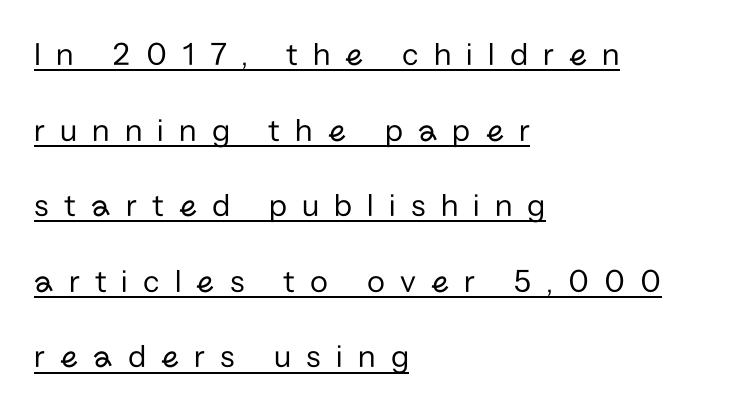
{"serif": "no", "italic": "no", "bold": "no", "weight": "regular", "width": "normal", "stroke_contrast": "low", "x_height": "medium", "monospaced": "no", "underline": "yes", "align": "left", "line_spacing": "loose", "line_spacing_ratio": 2.29, "letter_spacing": "wide", "letter_spacing_em": 0.46, "glyph_px": 33}
